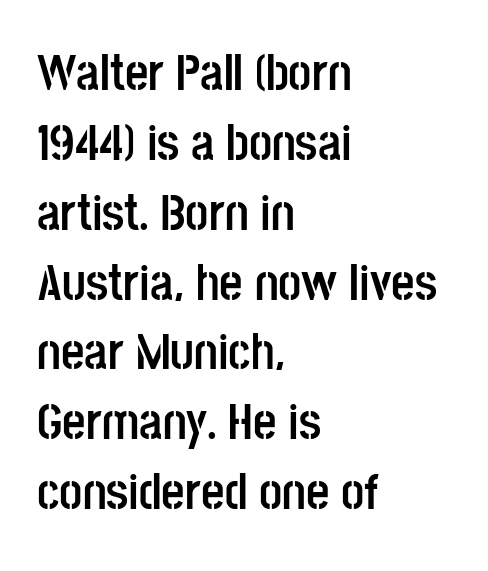
The letters advance in unequal steps, a hallmark of proportional type. One-word summary of the alignment: left. The vertical gap from one line to the next is medium. Does extra space separate the letters? No, they use regular spacing.
